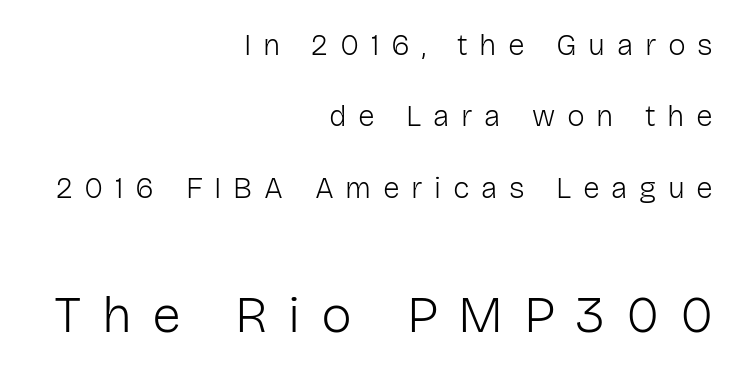
Q: Is the text bold? A: No.
Q: Is the text italic (slanted)? A: No, it is upright.
Q: Is the typeface a serif or a sans-serif typeface? A: Sans-serif.
Q: Is the text underlined? A: No.
Q: How is the paragraph aligned? A: Right-aligned.
Q: Is the spacing between letters normal or unusually wide? A: Unusually wide.
Q: Is the spacing between lines tight, normal or loose? A: Loose.
Q: Which block of text is set in a larger size, the first (top) or the second (bottom)? A: The second (bottom) one.
Q: Width (condensed, normal, or wide)? A: Normal.
Q: Stroke contrast? A: Low.
Q: x-height? A: Medium.
Q: Monospaced? A: No.
